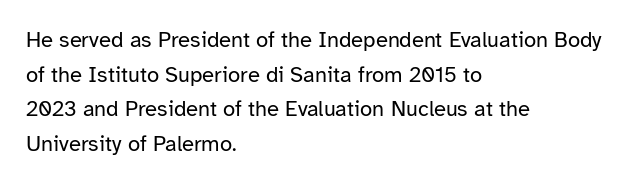
The image shows 22 px text type, upright; set left-aligned, normal line spacing (1.57x), normal letter spacing, not underlined.
